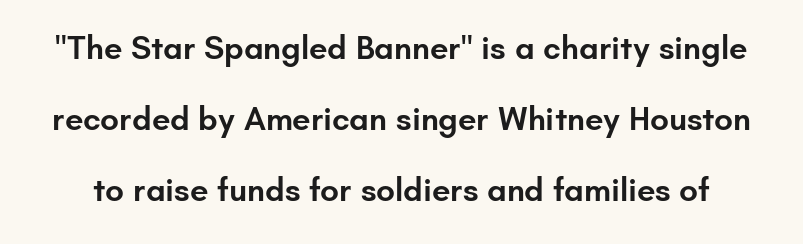
Q: Is the text bold? A: Semi-bold.
Q: Is the text italic (slanted)? A: No, it is upright.
Q: Is the typeface a serif or a sans-serif typeface? A: Sans-serif.
Q: Is the text underlined? A: No.
Q: Is the spacing between letters normal or unusually wide? A: Normal.
Q: Is the spacing between lines tight, normal or loose? A: Loose.
Q: Width (condensed, normal, or wide)? A: Normal.
Q: Stroke contrast? A: Low.
Q: x-height? A: Small.
Q: Monospaced? A: No.
